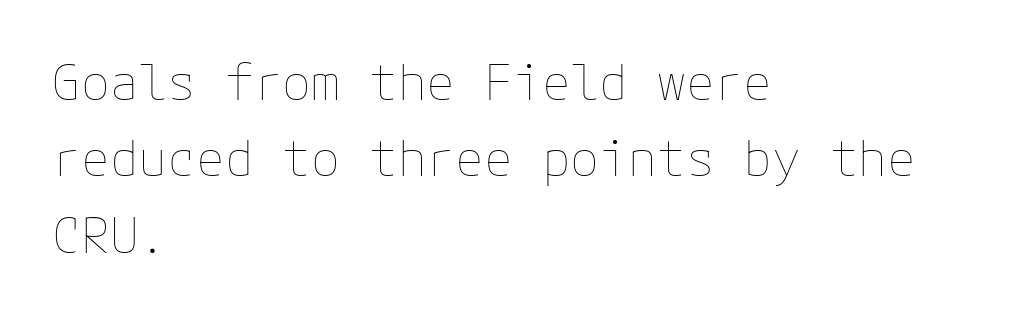
The image shows 48 px thin type, upright; set left-aligned, normal line spacing (1.59x), normal letter spacing, not underlined; low stroke contrast and a medium x-height.
